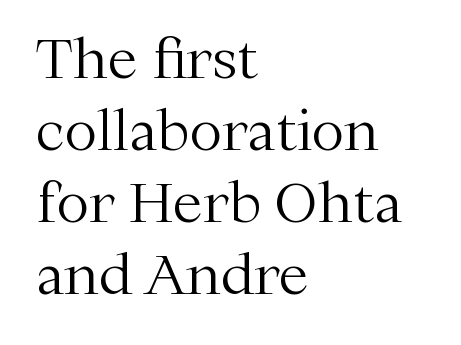
The image shows 55 px light serif type, upright; set left-aligned, normal line spacing (1.31x), normal letter spacing, not underlined; medium stroke contrast and a medium x-height.
